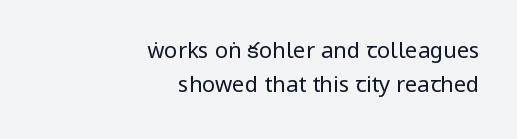
{"italic": "no", "bold": "no", "underline": "no", "align": "right", "line_spacing": "normal", "line_spacing_ratio": 1.55, "letter_spacing": "normal", "letter_spacing_em": 0.0, "glyph_px": 22}
